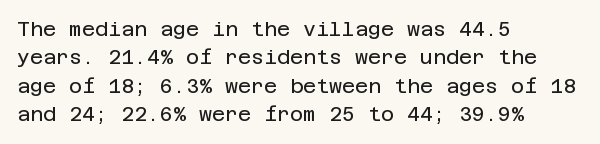
The image shows 20 px text type, upright; set left-aligned, normal line spacing (1.42x), normal letter spacing, not underlined.
